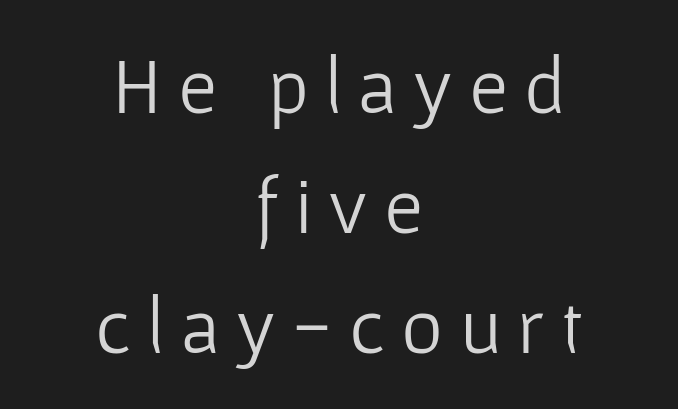
The letters advance in unequal steps, a hallmark of proportional type. The passage shown is typeset with a sans-serif family. The space between consecutive lines is moderate. Anything drawn beneath the words? Only blank space. Nope, not italic — everything's standing straight. Weight: in the light-to-regular range.
